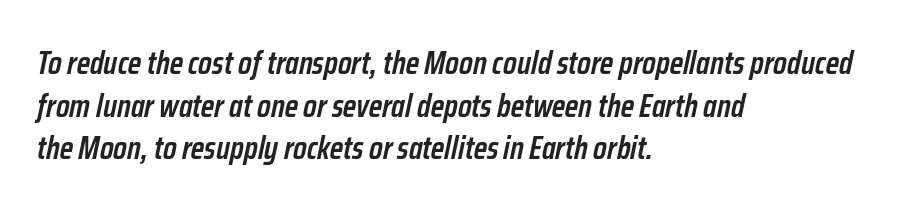
Q: Is the text bold? A: Semi-bold.
Q: Is the text italic (slanted)? A: Yes, it leans right by about 12 degrees.
Q: Is the text underlined? A: No.
Q: How is the paragraph aligned? A: Left-aligned.
Q: Is the spacing between letters normal or unusually wide? A: Normal.
Q: Is the spacing between lines tight, normal or loose? A: Normal.
Q: Width (condensed, normal, or wide)? A: Condensed.
Q: Stroke contrast? A: Low.
Q: x-height? A: Medium.
Q: Monospaced? A: No.
